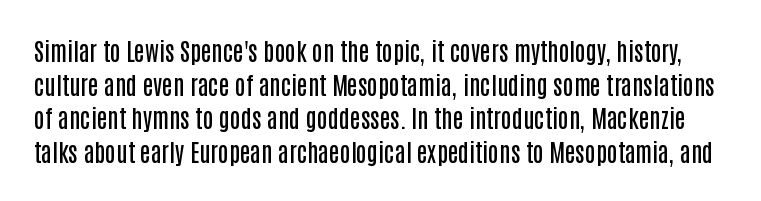
Q: Is the text bold? A: Semi-bold.
Q: Is the text italic (slanted)? A: No, it is upright.
Q: Is the text underlined? A: No.
Q: Is the spacing between letters normal or unusually wide? A: Normal.
Q: Is the spacing between lines tight, normal or loose? A: Normal.
